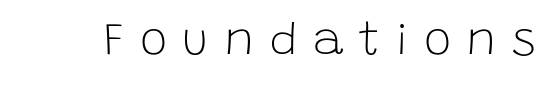
The image shows 46 px light sans-serif type, upright; set unusually wide letter spacing (+0.33 em), not underlined; low stroke contrast and a large x-height.
